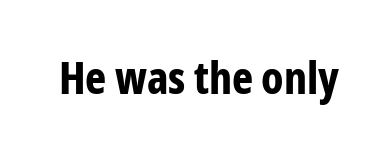
Q: Is the text bold? A: Yes.
Q: Is the text italic (slanted)? A: No, it is upright.
Q: Is the typeface a serif or a sans-serif typeface? A: Sans-serif.
Q: Is the text underlined? A: No.
Q: Is the spacing between letters normal or unusually wide? A: Normal.
Q: Width (condensed, normal, or wide)? A: Condensed.
Q: Stroke contrast? A: Low.
Q: x-height? A: Medium.
Q: Monospaced? A: No.
